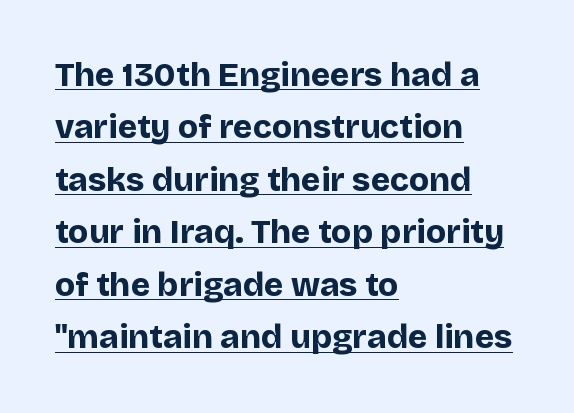
Q: Is the text bold? A: Yes.
Q: Is the text italic (slanted)? A: No, it is upright.
Q: Is the typeface a serif or a sans-serif typeface? A: Sans-serif.
Q: Is the text underlined? A: Yes.
Q: How is the paragraph aligned? A: Left-aligned.
Q: Is the spacing between letters normal or unusually wide? A: Normal.
Q: Is the spacing between lines tight, normal or loose? A: Normal.
Q: Width (condensed, normal, or wide)? A: Normal.
Q: Stroke contrast? A: Low.
Q: x-height? A: Large.
Q: Monospaced? A: No.
